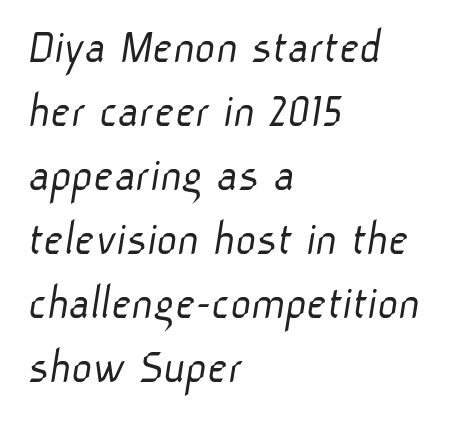
The image shows 50 px light sans-serif type; set left-aligned, normal line spacing (1.28x), normal letter spacing, not underlined; low stroke contrast and a medium x-height.
